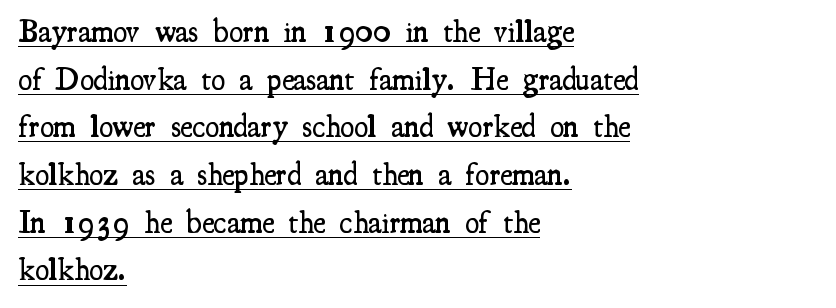
{"serif": "yes", "italic": "no", "bold": "semi", "weight": "semibold", "width": "condensed", "stroke_contrast": "medium", "x_height": "small", "monospaced": "no", "underline": "yes", "align": "left", "line_spacing": "normal", "line_spacing_ratio": 1.49, "letter_spacing": "normal", "letter_spacing_em": 0.0, "glyph_px": 32}
